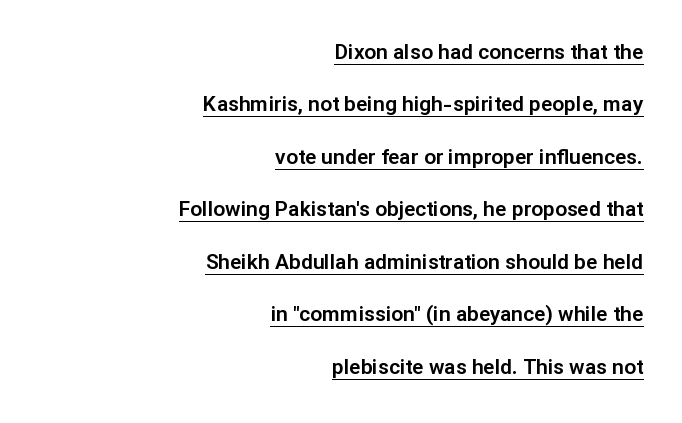
Honestly, the rows look like they've been pulled way apart. If you drew a ruler down the right edge, every line would touch it. Students, note that the glyphs here touch the page at normal intervals. In designer terms, the underline attribute is active on this setting.
